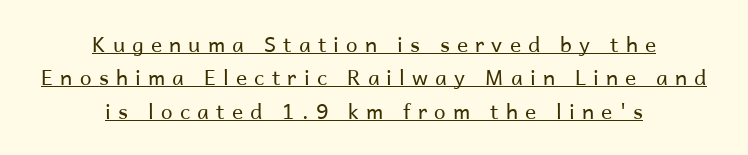
Does a line run under the words? Yes, clearly. Leftover space on each line is divided equally before and after the words. The strokes are not fattened; the text isn't bold. The face used here is rendered with a markedly widened letterfit.
